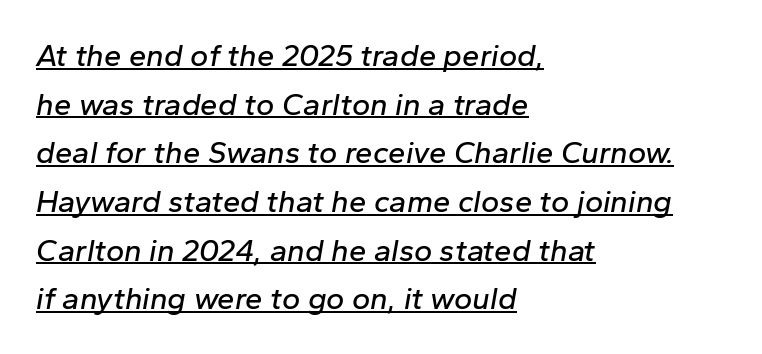
The leading is moderate, giving the passage an even texture. Notice how a bar underscores the lettering throughout. The passage is arranged the way most books set body copy — flush left. The axis of the letterforms is tilted away from vertical. Think of a printed novel: that variable character pitch is what you see here. Standard letterfit; no display-style spreading of the glyphs.
